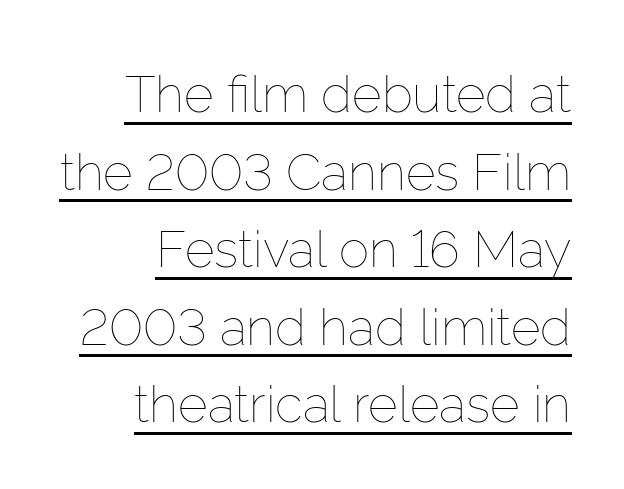
The type is set solid horizontally, with unmodified tracking. All the whitespace from short lines collects on the left. Rows of type keep a routine distance in the vertical direction. A typesetter would call this proportional, since set widths differ per character. Quick note: underline on. A roman cut, with each character standing at attention.
